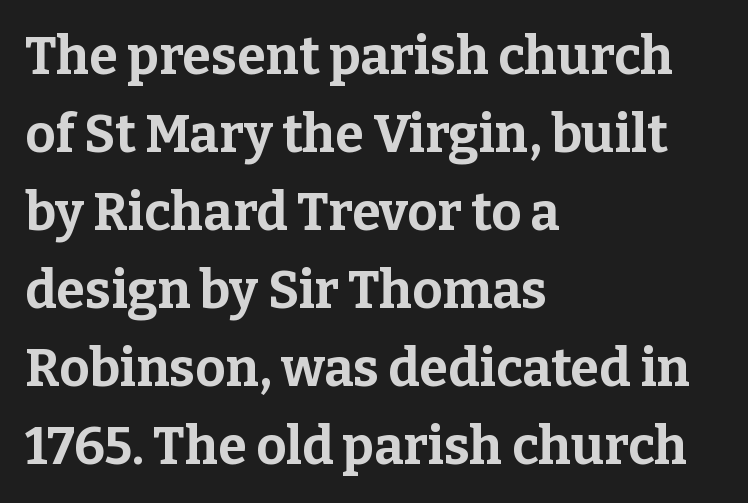
{"serif": "yes", "italic": "no", "bold": "yes", "weight": "bold", "width": "normal", "stroke_contrast": "low", "x_height": "medium", "monospaced": "no", "underline": "no", "align": "left", "line_spacing": "normal", "line_spacing_ratio": 1.5, "letter_spacing": "normal", "letter_spacing_em": 0.0, "glyph_px": 52}
